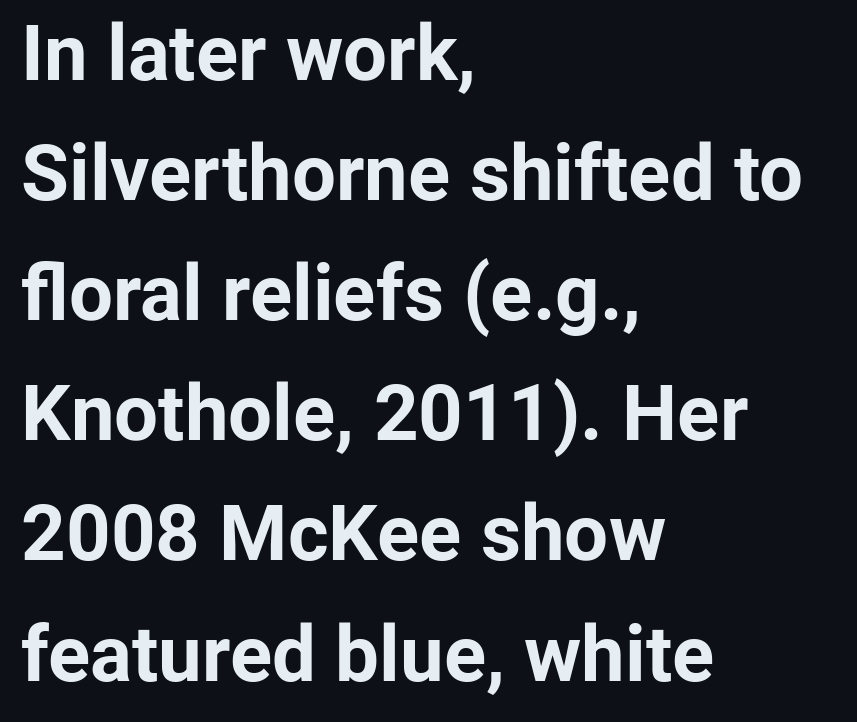
Tracking here is standard; glyphs follow each other at the usual distance. Proportional: the letters do not fall into vertical columns. Stroke terminals: plain, sans-serif. Lines of text with bare space underneath. The letters stand straight up with perfectly vertical stems. Horizontal alignment here is leftward, the default for most running prose.
